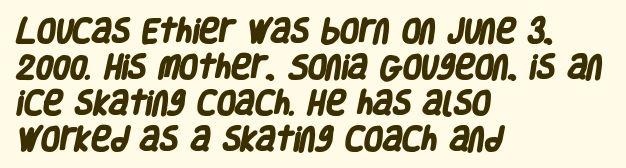
The image shows 27 px bold type; set left-aligned, normal line spacing (1.33x), normal letter spacing, not underlined.
